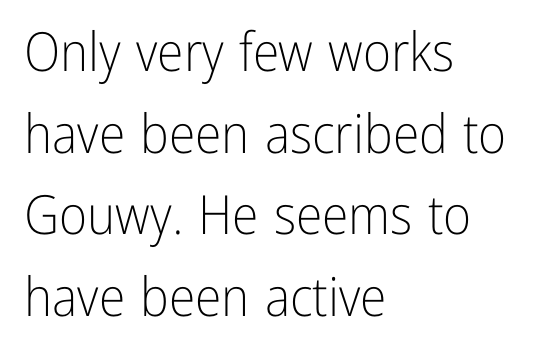
The image shows 54 px light, condensed sans-serif type, upright; set left-aligned, normal line spacing (1.51x), normal letter spacing, not underlined; low stroke contrast and a medium x-height.
